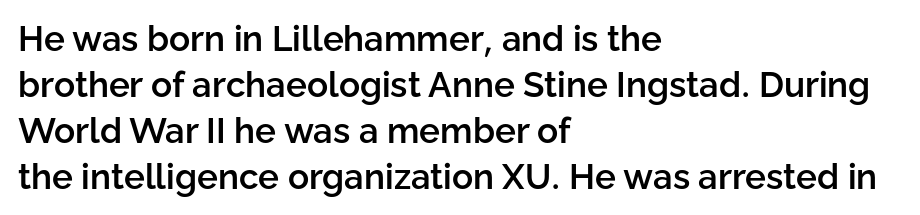
The image shows 35 px semibold sans-serif type, upright; set left-aligned, normal line spacing (1.31x), normal letter spacing, not underlined; low stroke contrast and a medium x-height.
